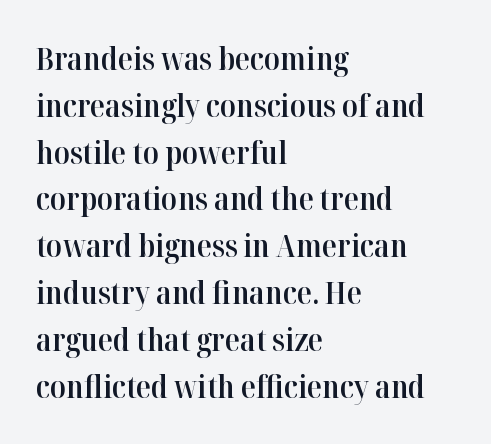
Caption: multi-line text, flush left, ragged right. The rendering keeps characters at their native spacing. These words are printed semibold, heavier than regular yet not bold. The specimen reads as upright at a glance.
